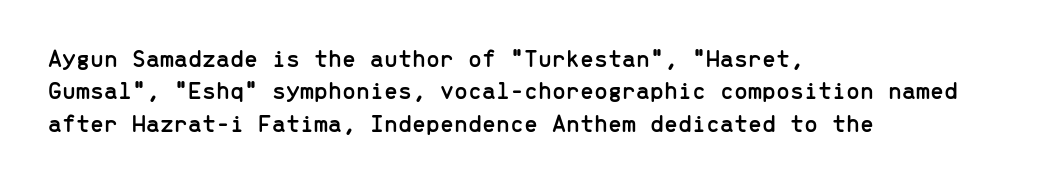
The image shows 25 px text type, upright; set left-aligned, normal line spacing (1.3x), normal letter spacing, not underlined.
